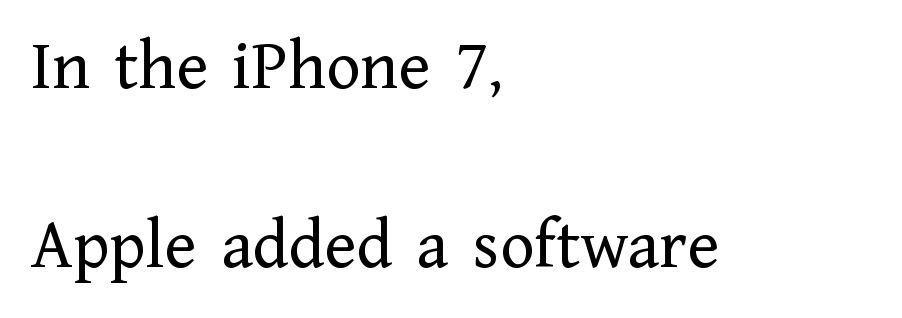
A typesetter would label this face a serif. The foot of each line stays bare and open. Here the designer chose a conventional face with non-uniform glyph widths. Unlike italic type, these characters show no tilt at all. Stems here are at most as thick as an everyday book face. Caption: multi-line text, flush left, ragged right.
